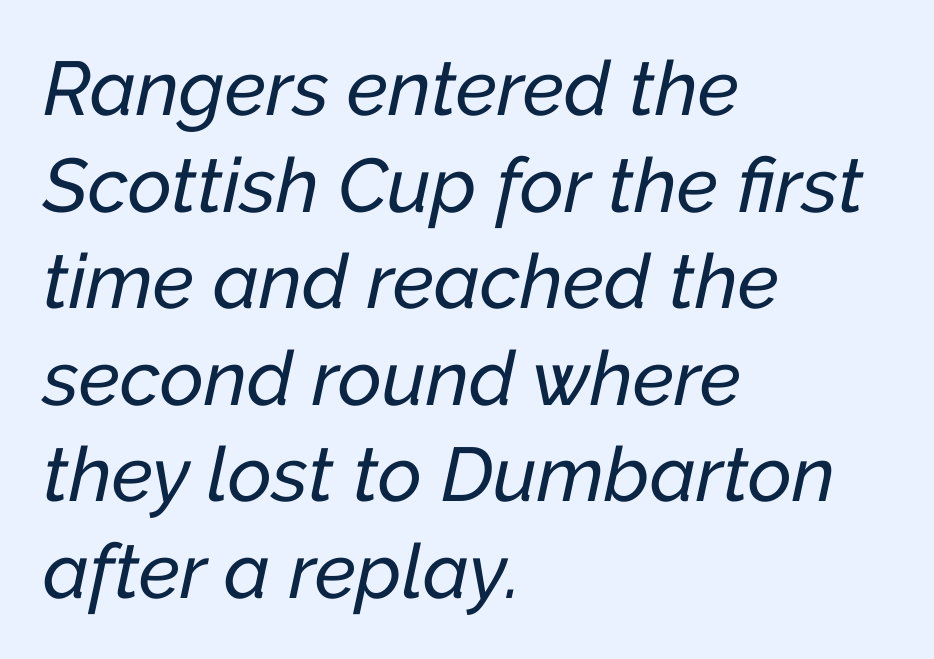
Q: Is the text italic (slanted)? A: Yes, it leans right by about 12 degrees.
Q: Is the text underlined? A: No.
Q: How is the paragraph aligned? A: Left-aligned.
Q: Is the spacing between letters normal or unusually wide? A: Normal.
Q: Is the spacing between lines tight, normal or loose? A: Normal.
Q: Width (condensed, normal, or wide)? A: Normal.
Q: Stroke contrast? A: Low.
Q: x-height? A: Medium.
Q: Monospaced? A: No.
